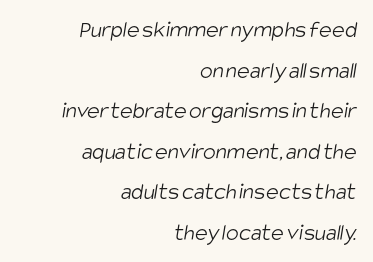
Q: Is the text bold? A: No.
Q: Is the text underlined? A: No.
Q: How is the paragraph aligned? A: Right-aligned.
Q: Is the spacing between letters normal or unusually wide? A: Normal.
Q: Is the spacing between lines tight, normal or loose? A: Normal.
